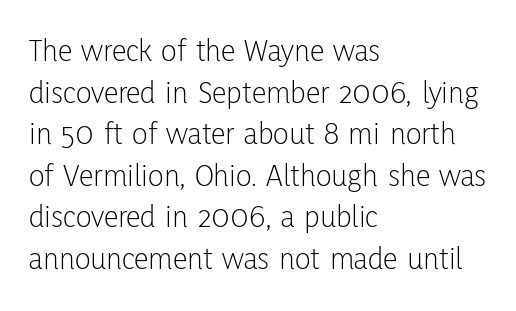
Q: Is the text bold? A: No.
Q: Is the text italic (slanted)? A: No, it is upright.
Q: Is the typeface a serif or a sans-serif typeface? A: Sans-serif.
Q: Is the text underlined? A: No.
Q: How is the paragraph aligned? A: Left-aligned.
Q: Is the spacing between letters normal or unusually wide? A: Normal.
Q: Is the spacing between lines tight, normal or loose? A: Normal.
Q: Width (condensed, normal, or wide)? A: Condensed.
Q: Stroke contrast? A: Low.
Q: x-height? A: Medium.
Q: Monospaced? A: No.
